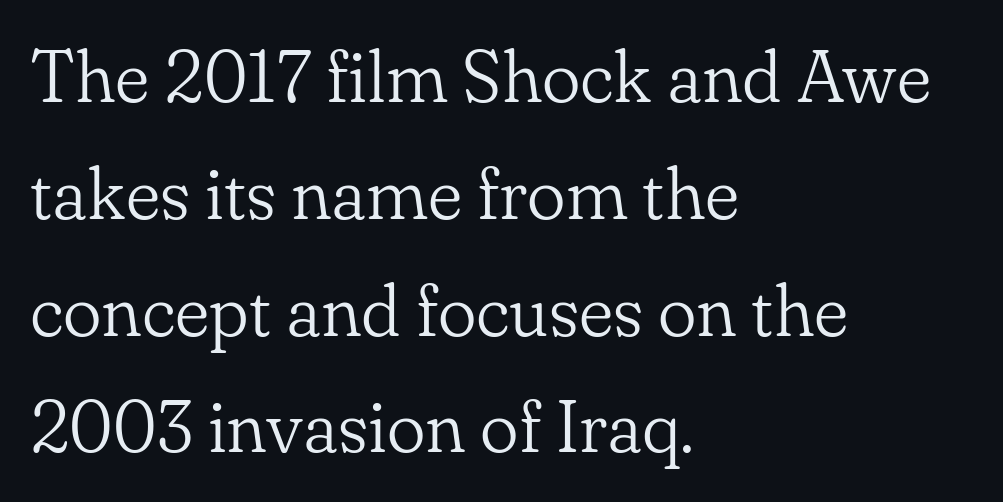
{"serif": "yes", "italic": "no", "bold": "no", "weight": "light", "width": "normal", "stroke_contrast": "low", "x_height": "small", "monospaced": "no", "underline": "no", "align": "left", "line_spacing": "normal", "line_spacing_ratio": 1.6, "letter_spacing": "normal", "letter_spacing_em": 0.0, "glyph_px": 73}
